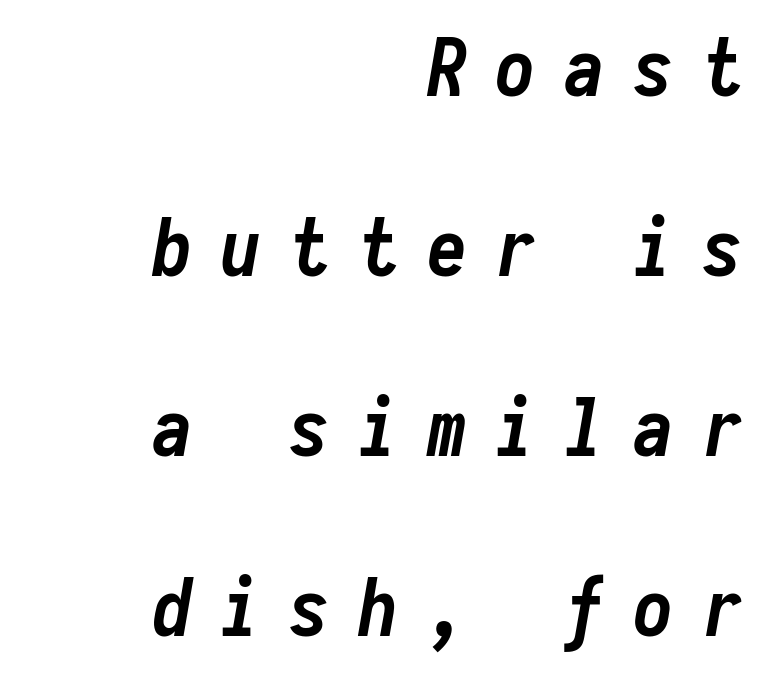
The image shows 79 px semibold, condensed type, italic (leaning right), monospaced; set right-aligned, loose line spacing (2.28x), unusually wide letter spacing (+0.37 em), not underlined; low stroke contrast and a medium x-height.
